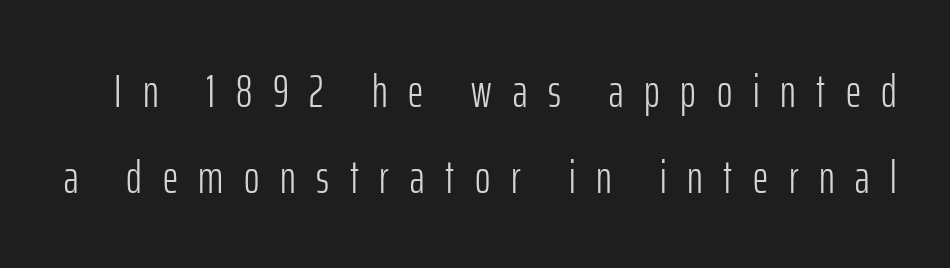
The image shows 47 px light, condensed sans-serif type, upright; set line spacing 1.84x, unusually wide letter spacing (+0.44 em), not underlined; low stroke contrast and a medium x-height.
